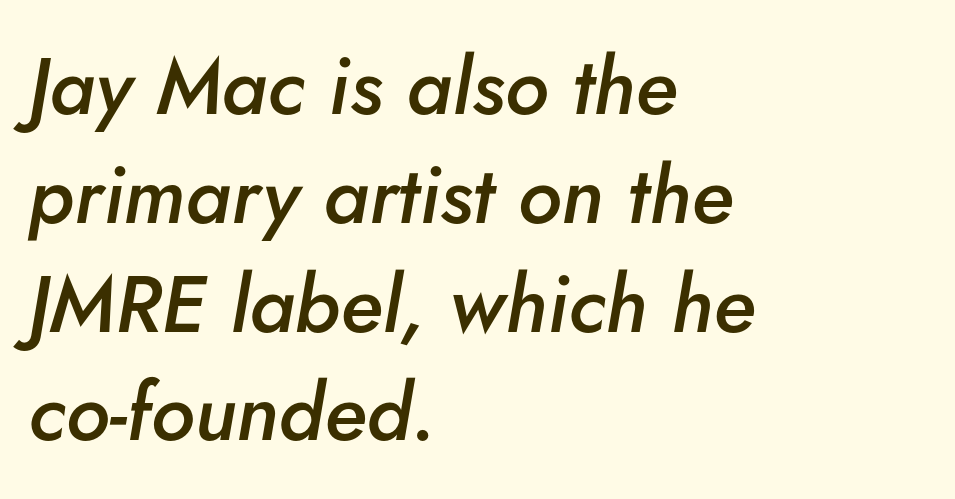
Q: Is the text bold? A: Semi-bold.
Q: Is the text italic (slanted)? A: Yes, it leans right by about 5 degrees.
Q: Is the text underlined? A: No.
Q: How is the paragraph aligned? A: Left-aligned.
Q: Is the spacing between letters normal or unusually wide? A: Normal.
Q: Is the spacing between lines tight, normal or loose? A: Normal.
Q: Width (condensed, normal, or wide)? A: Normal.
Q: Stroke contrast? A: Low.
Q: x-height? A: Small.
Q: Monospaced? A: No.
